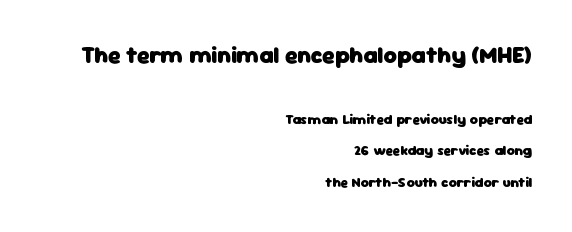
Q: Is the text bold? A: Yes.
Q: Is the text italic (slanted)? A: No, it is upright.
Q: Is the text underlined? A: No.
Q: How is the paragraph aligned? A: Right-aligned.
Q: Is the spacing between letters normal or unusually wide? A: Normal.
Q: Is the spacing between lines tight, normal or loose? A: Loose.
Q: Which block of text is set in a larger size, the first (top) or the second (bottom)? A: The first (top) one.
